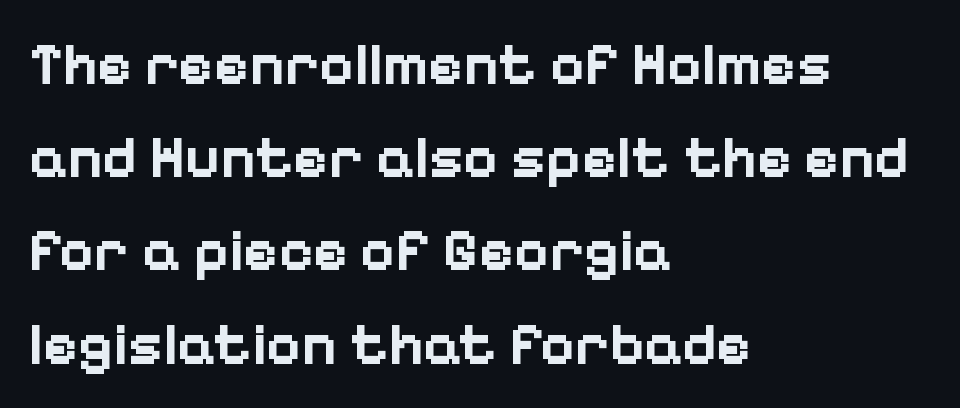
{"serif": "no", "italic": "no", "bold": "yes", "weight": "bold", "width": "normal", "stroke_contrast": "low", "x_height": "medium", "monospaced": "no", "underline": "no", "align": "left", "line_spacing": "normal", "line_spacing_ratio": 1.58, "letter_spacing": "normal", "letter_spacing_em": 0.0, "glyph_px": 59}
